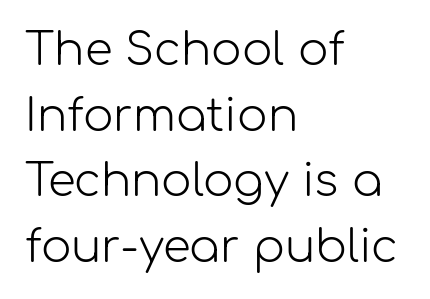
Q: Is the text bold? A: No.
Q: Is the text italic (slanted)? A: No, it is upright.
Q: Is the typeface a serif or a sans-serif typeface? A: Sans-serif.
Q: Is the text underlined? A: No.
Q: How is the paragraph aligned? A: Left-aligned.
Q: Is the spacing between letters normal or unusually wide? A: Normal.
Q: Is the spacing between lines tight, normal or loose? A: Normal.
Q: Width (condensed, normal, or wide)? A: Normal.
Q: Stroke contrast? A: Low.
Q: x-height? A: Medium.
Q: Monospaced? A: No.
